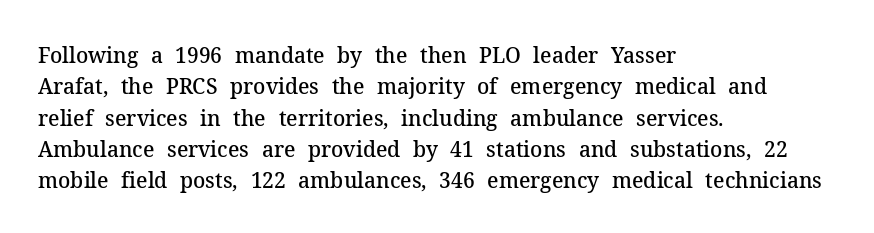
Q: Is the text bold? A: Semi-bold.
Q: Is the text italic (slanted)? A: No, it is upright.
Q: Is the text underlined? A: No.
Q: How is the paragraph aligned? A: Left-aligned.
Q: Is the spacing between letters normal or unusually wide? A: Normal.
Q: Is the spacing between lines tight, normal or loose? A: Normal.
